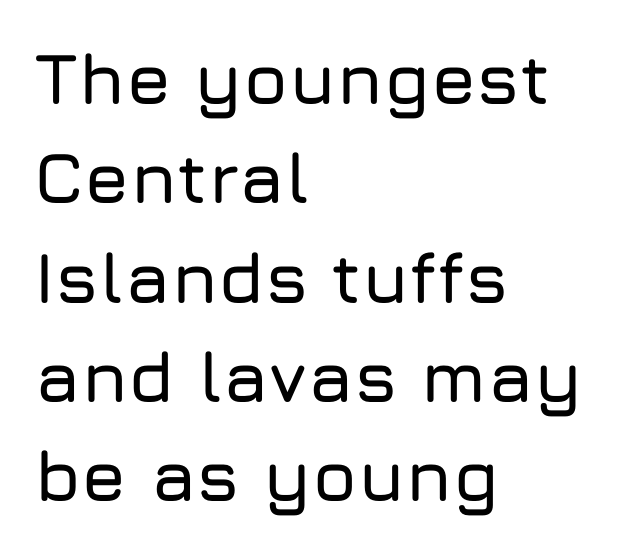
This sample is left-justified, so line endings fall wherever the words run out. You could not count columns in this text — the font is proportionally spaced. Clear beneath every line of the passage. Interline gaps are of average width in this sample.
